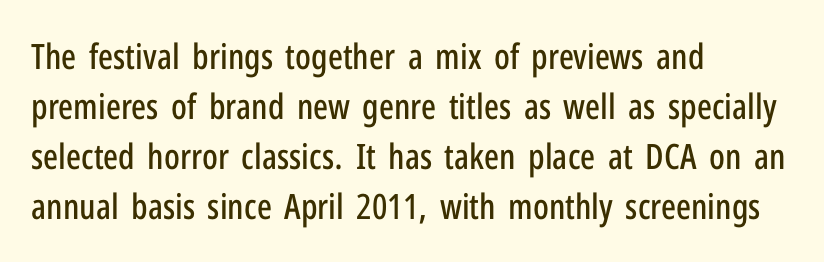
Look at the tracking — it's just the regular setting, nothing added. Each line starts at the same left margin while the right side varies. Plain, unruled lines of type. This sample has the flowing, uneven cadence of proportional lettering. To sum up the face: it is a sans, with no serifs.
